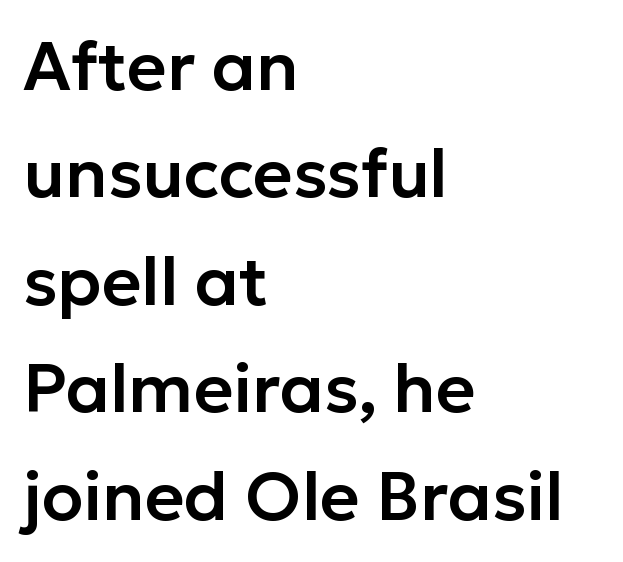
The letters advance in unequal steps, a hallmark of proportional type. Typeset ragged right — the left edge is the straight one. Note: no serifs on the glyphs. No word sits above an underline.
